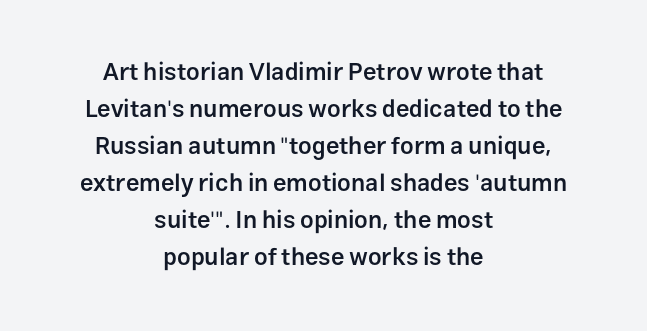
The image shows 24 px text type, upright; set centered, normal line spacing (1.54x), normal letter spacing, not underlined.
